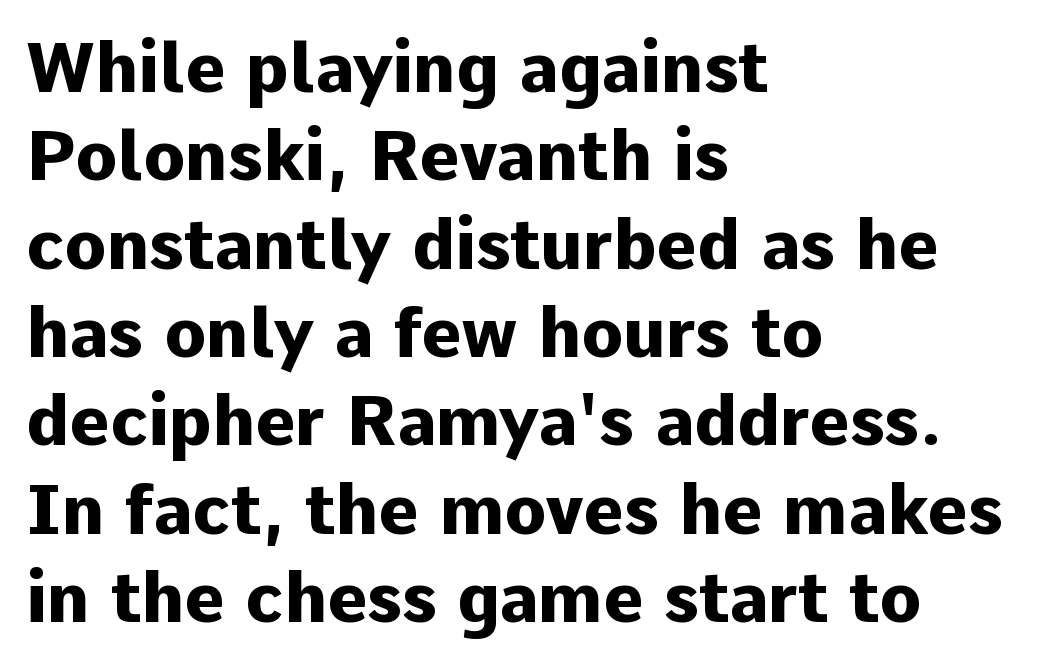
{"serif": "no", "italic": "no", "bold": "yes", "weight": "heavy", "width": "normal", "stroke_contrast": "low", "x_height": "medium", "monospaced": "no", "underline": "no", "align": "left", "line_spacing": "normal", "line_spacing_ratio": 1.28, "letter_spacing": "normal", "letter_spacing_em": 0.0, "glyph_px": 69}
